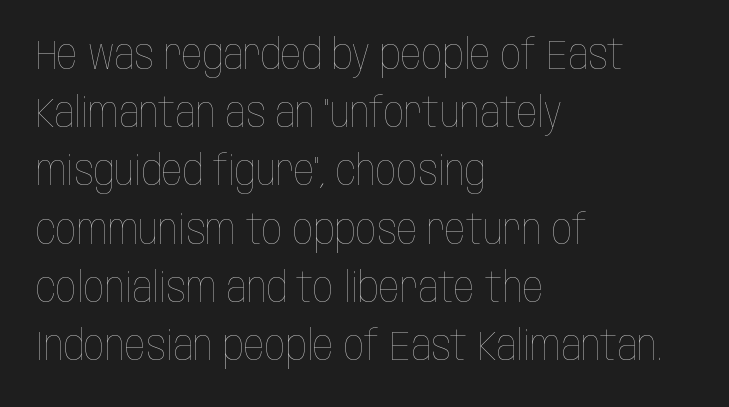
Q: Is the text bold? A: No.
Q: Is the text italic (slanted)? A: No, it is upright.
Q: Is the text underlined? A: No.
Q: How is the paragraph aligned? A: Left-aligned.
Q: Is the spacing between letters normal or unusually wide? A: Normal.
Q: Is the spacing between lines tight, normal or loose? A: Normal.
Q: Width (condensed, normal, or wide)? A: Condensed.
Q: Stroke contrast? A: Low.
Q: x-height? A: Large.
Q: Monospaced? A: No.
